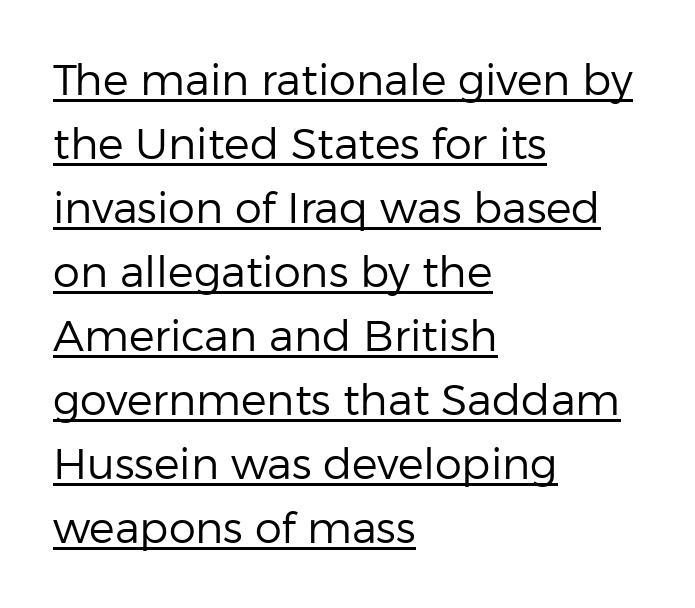
{"serif": "no", "italic": "no", "bold": "no", "weight": "regular", "width": "normal", "stroke_contrast": "low", "x_height": "medium", "monospaced": "no", "underline": "yes", "align": "left", "line_spacing": "normal", "line_spacing_ratio": 1.49, "letter_spacing": "normal", "letter_spacing_em": 0.0, "glyph_px": 43}
